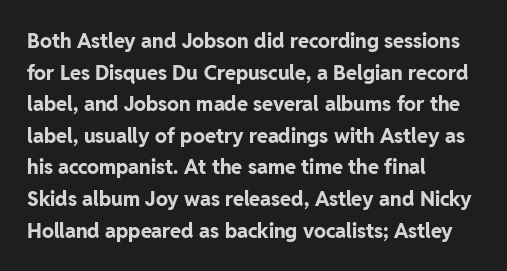
If you drew a line through each stem, it would be perfectly vertical. Nobody drew a line under any word here. A full-strength bold gives these letters their thick strokes. Honestly, the letter spacing is just normal — you wouldn't notice it. Left-aligned paragraph, ragged on the right.
